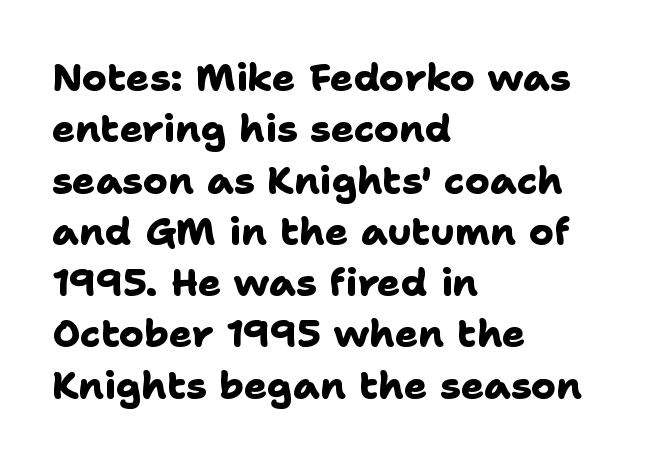
{"serif": "no", "bold": "yes", "weight": "heavy", "width": "normal", "stroke_contrast": "low", "x_height": "medium", "monospaced": "no", "underline": "no", "align": "left", "line_spacing": "normal", "line_spacing_ratio": 1.35, "letter_spacing": "normal", "letter_spacing_em": 0.0, "glyph_px": 38}
